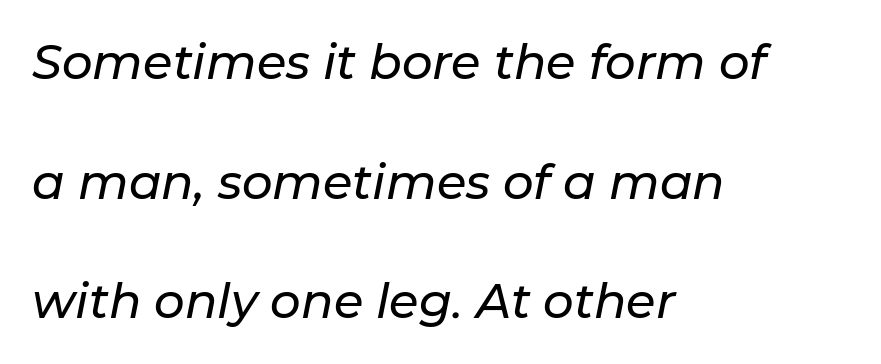
One glance says open: line gaps are wider than usual. Compared with a centered layout, this one pins lines to the left instead. A typesetter would call this proportional, since set widths differ per character. Rendered with sloped, italic letterforms.
